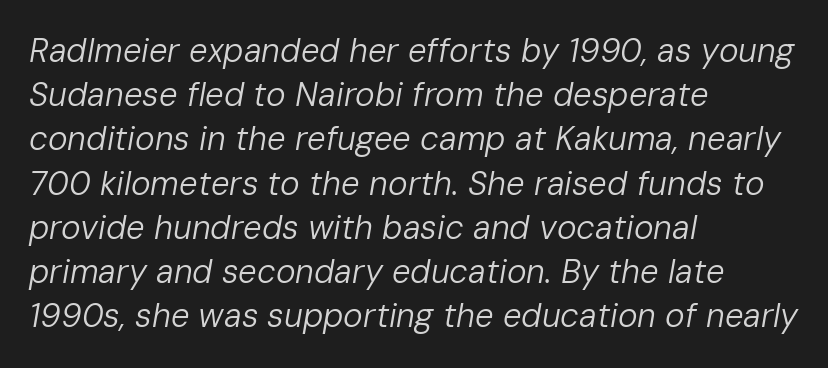
Left-aligned paragraph, ragged on the right. These lines are rendered in a variable-pitch font. The font sits on the lighter half of the weight spectrum, regular included. Each new line begins a customary step beneath the previous one.
